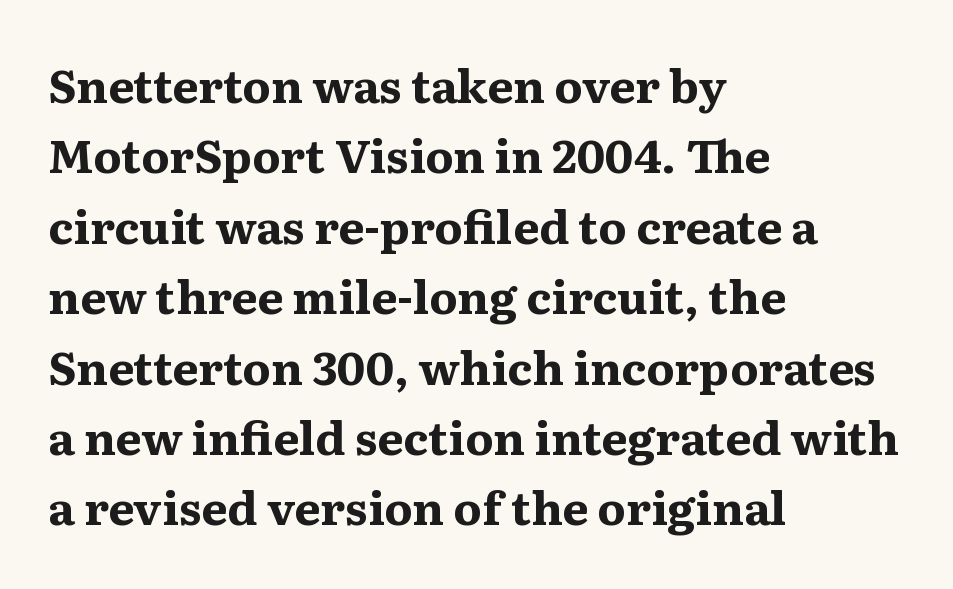
Q: Is the text bold? A: Yes.
Q: Is the text italic (slanted)? A: No, it is upright.
Q: Is the typeface a serif or a sans-serif typeface? A: Serif.
Q: Is the text underlined? A: No.
Q: How is the paragraph aligned? A: Left-aligned.
Q: Is the spacing between letters normal or unusually wide? A: Normal.
Q: Is the spacing between lines tight, normal or loose? A: Normal.
Q: Width (condensed, normal, or wide)? A: Normal.
Q: Stroke contrast? A: Medium.
Q: x-height? A: Medium.
Q: Monospaced? A: No.
